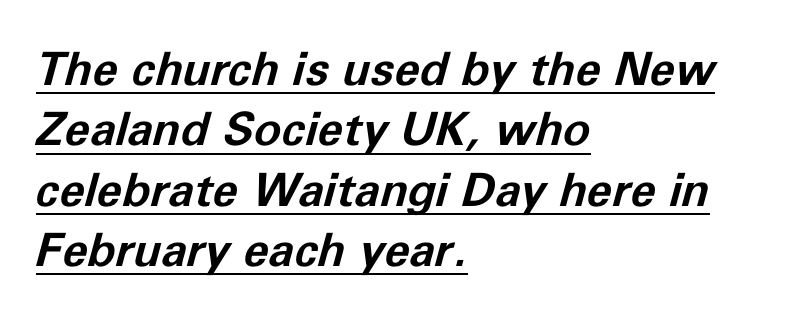
The image shows 46 px bold type, italic (leaning right); set left-aligned, normal line spacing (1.31x), normal letter spacing, underlined; low stroke contrast and a medium x-height.
